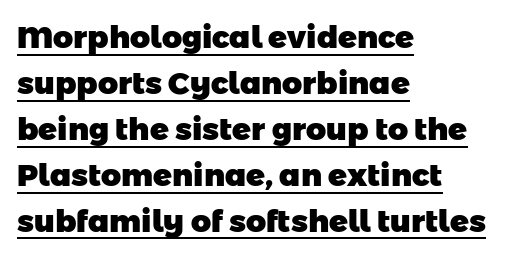
Students, this is bold: see how much ink each stroke carries. Short and long lines alike share a common starting point at left. Standard letterfit; no display-style spreading of the glyphs. Notice how descenders clear the ascenders below comfortably — that's standard leading.
